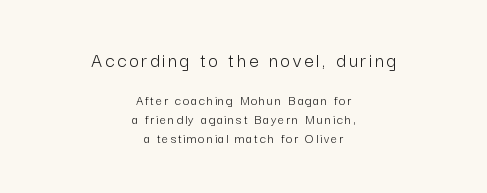
Q: Is the text bold? A: No.
Q: Is the text italic (slanted)? A: No, it is upright.
Q: Is the text underlined? A: No.
Q: How is the paragraph aligned? A: Centered.
Q: Is the spacing between lines tight, normal or loose? A: Normal.
Q: Which block of text is set in a larger size, the first (top) or the second (bottom)? A: The first (top) one.
